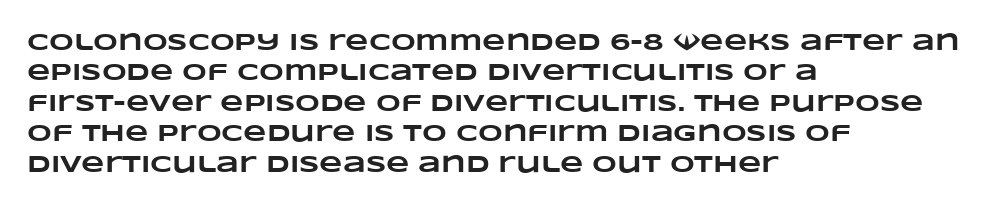
The image shows 24 px bold type; set left-aligned, normal line spacing (1.27x), normal letter spacing, not underlined.
